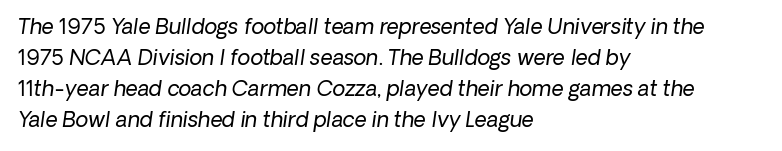
The face used here is rendered with its standard letterfit. The typesetter chose a ragged-right arrangement here. Quick note: interline space is typical. Letters rest on an invisible, unmarked baseline. The face looks like a standard text weight, possibly lighter.
